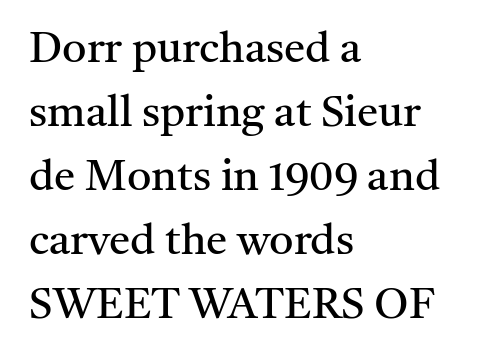
Q: Is the text bold? A: No.
Q: Is the text italic (slanted)? A: No, it is upright.
Q: Is the typeface a serif or a sans-serif typeface? A: Serif.
Q: Is the text underlined? A: No.
Q: How is the paragraph aligned? A: Left-aligned.
Q: Is the spacing between letters normal or unusually wide? A: Normal.
Q: Is the spacing between lines tight, normal or loose? A: Normal.
Q: Width (condensed, normal, or wide)? A: Normal.
Q: Stroke contrast? A: Medium.
Q: x-height? A: Medium.
Q: Monospaced? A: No.
